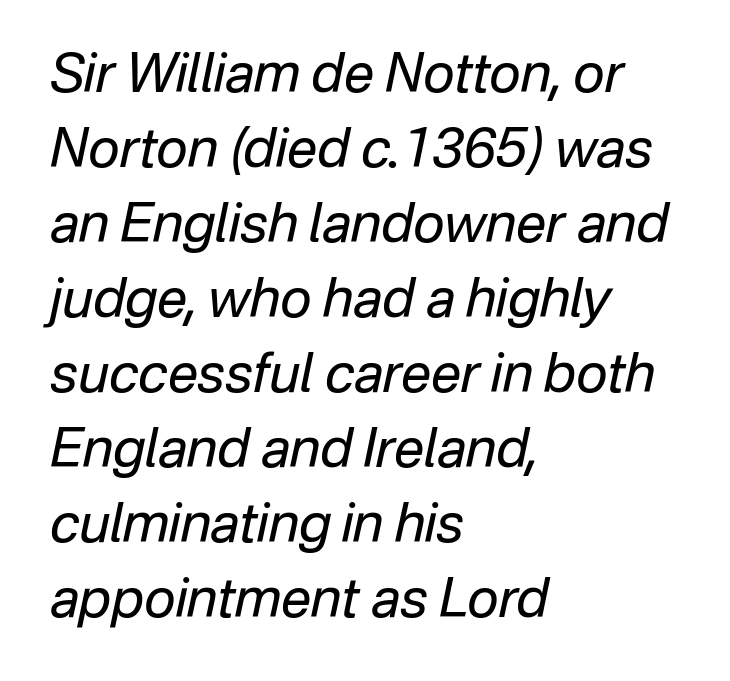
Q: Is the text bold? A: No.
Q: Is the text italic (slanted)? A: Yes, it leans right by about 12 degrees.
Q: Is the text underlined? A: No.
Q: How is the paragraph aligned? A: Left-aligned.
Q: Is the spacing between letters normal or unusually wide? A: Normal.
Q: Is the spacing between lines tight, normal or loose? A: Normal.
Q: Width (condensed, normal, or wide)? A: Normal.
Q: Stroke contrast? A: Low.
Q: x-height? A: Medium.
Q: Monospaced? A: No.
